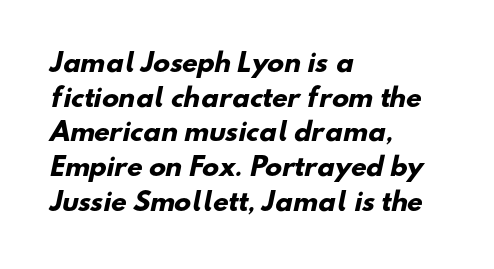
Caption: multi-line text, flush left, ragged right. Default kerning and tracking; the words read as compact shapes. Typographic density is high because the face is bold. Anything drawn beneath the words? Only blank space. The designer left line spacing at the default.
